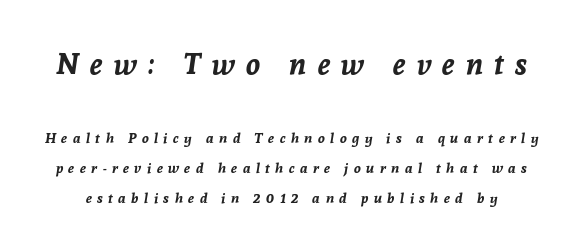
{"italic": "yes", "lean": "right", "slant_degrees": 8, "bold": "yes", "weight": "bold", "width": "normal", "stroke_contrast": "low", "x_height": "medium", "monospaced": "no", "underline": "no", "line_spacing": "loose", "line_spacing_ratio": 2.14, "letter_spacing": "wide", "letter_spacing_em": 0.39, "larger_block": "first", "size_ratio": 2.07, "glyph_px": 29}
